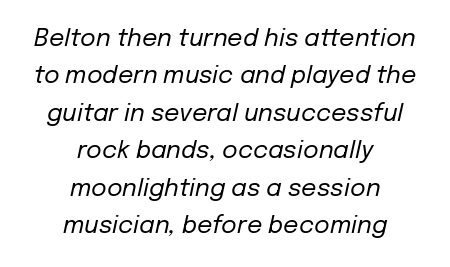
Would a proofreader flag this as italicized? Yes. Caption: multi-line text, centered on the measure. A bare baseline throughout the passage. Weight: regular or lighter. The letterforms sit shoulder to shoulder at normal distance. The lines sit at an ordinary, default distance from one another.
